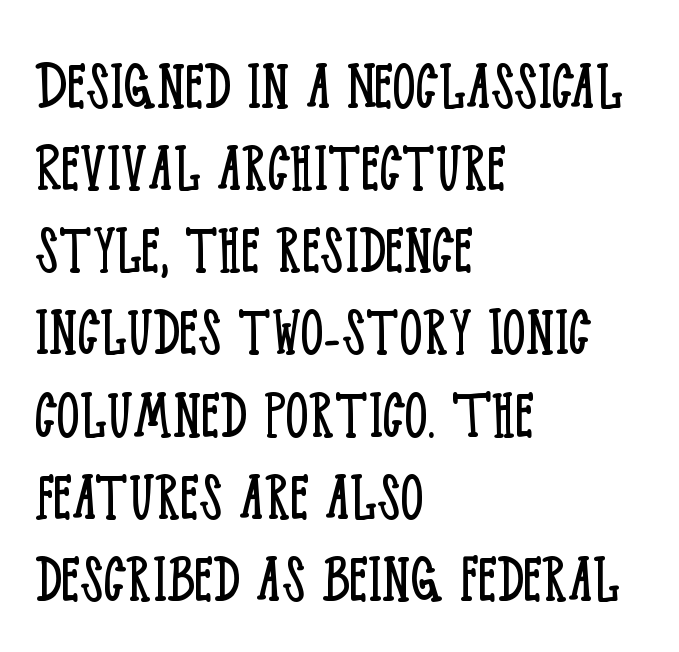
Note the varied advance widths — an 'i' is clearly narrower than an 'm'. Ascenders rise straight up at ninety degrees. Nobody drew a line under any word here. Here the glyphs are tracked normally, forming tight word shapes. Leftover space on each line is placed entirely after the last word.
